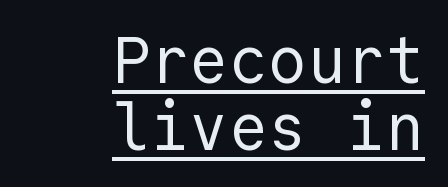
The image shows 65 px regular-weight sans-serif type, upright; set right-aligned, tight line spacing (1.03x), normal letter spacing, underlined; a medium x-height.
